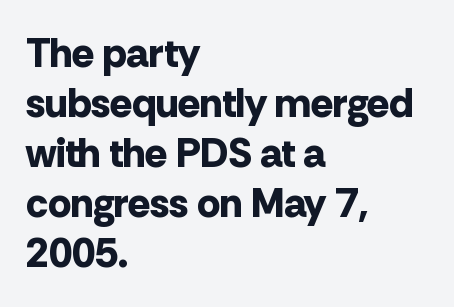
Nope, not italic — everything's standing straight. The passage shown is typed in a proportional face where columns would drift. Compared with typical body copy, the letter spacing here is the same. Serifs: no, the terminals of the letterforms are clean. Compared with a centered layout, this one pins lines to the left instead.
